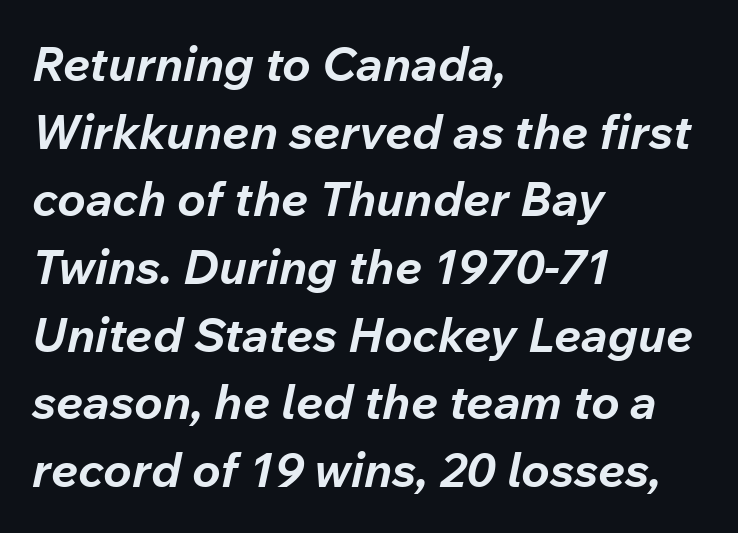
{"italic": "yes", "lean": "right", "slant_degrees": 12, "bold": "yes", "weight": "bold", "width": "normal", "stroke_contrast": "low", "x_height": "medium", "monospaced": "no", "underline": "no", "align": "left", "line_spacing": "normal", "line_spacing_ratio": 1.41, "letter_spacing": "normal", "letter_spacing_em": 0.0, "glyph_px": 48}
